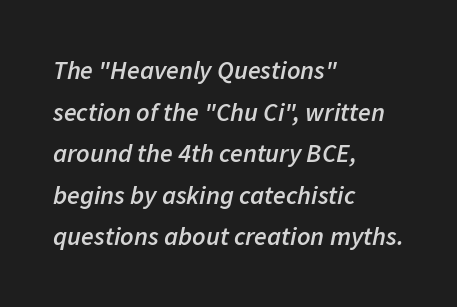
Q: Is the text bold? A: Semi-bold.
Q: Is the text italic (slanted)? A: Yes, it leans right by about 11 degrees.
Q: Is the text underlined? A: No.
Q: How is the paragraph aligned? A: Left-aligned.
Q: Is the spacing between letters normal or unusually wide? A: Normal.
Q: Is the spacing between lines tight, normal or loose? A: Normal.
